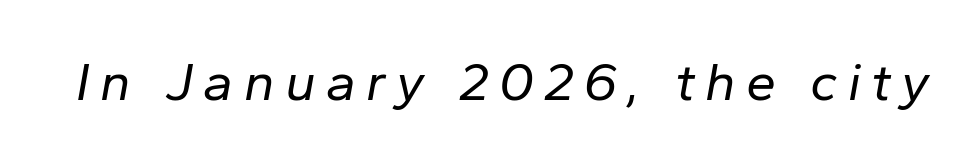
Q: Is the text bold? A: No.
Q: Is the text italic (slanted)? A: Yes, it leans right by about 10 degrees.
Q: Is the text underlined? A: No.
Q: Width (condensed, normal, or wide)? A: Normal.
Q: Stroke contrast? A: Low.
Q: x-height? A: Medium.
Q: Monospaced? A: No.
